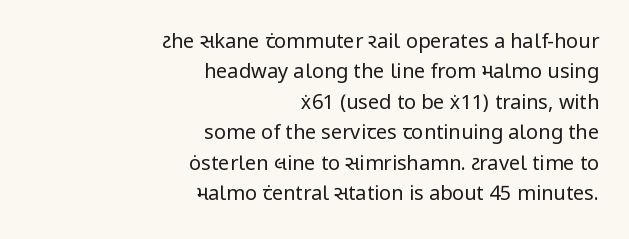
{"italic": "no", "bold": "no", "underline": "no", "align": "right", "line_spacing": "normal", "line_spacing_ratio": 1.52, "letter_spacing": "normal", "letter_spacing_em": 0.0, "glyph_px": 20}
